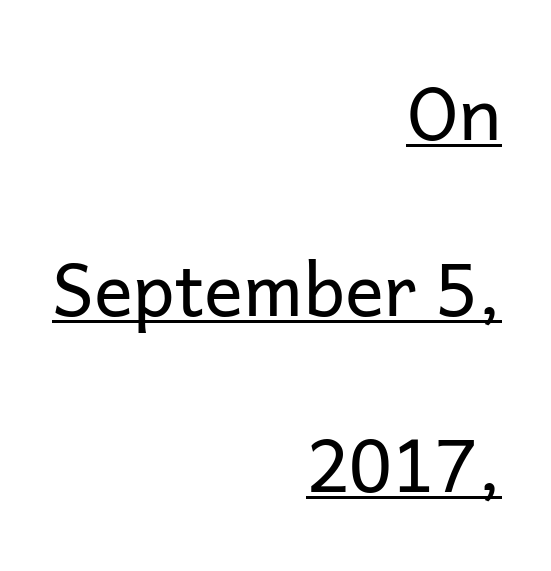
{"serif": "no", "italic": "no", "bold": "no", "weight": "regular", "width": "normal", "stroke_contrast": "low", "x_height": "medium", "monospaced": "no", "underline": "yes", "align": "right", "line_spacing": "loose", "line_spacing_ratio": 2.41, "letter_spacing": "normal", "letter_spacing_em": 0.0, "glyph_px": 73}
